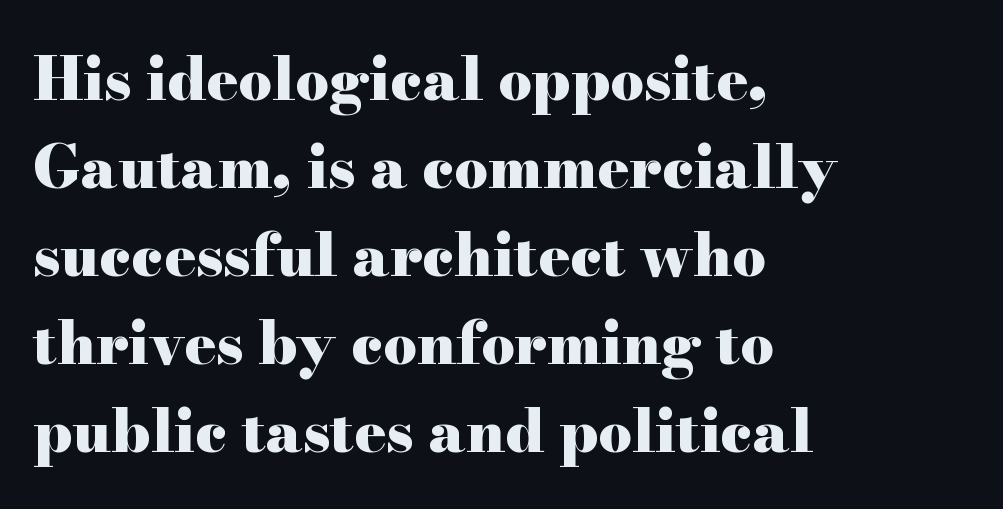
In terms of posture, this sample is upright. The type is set solid horizontally, with unmodified tracking. A normal amount of white space separates one row of letters from the next. Font category for this specimen: serif. The typesetting leans heavy: a genuine bold. No word sits above an underline.
